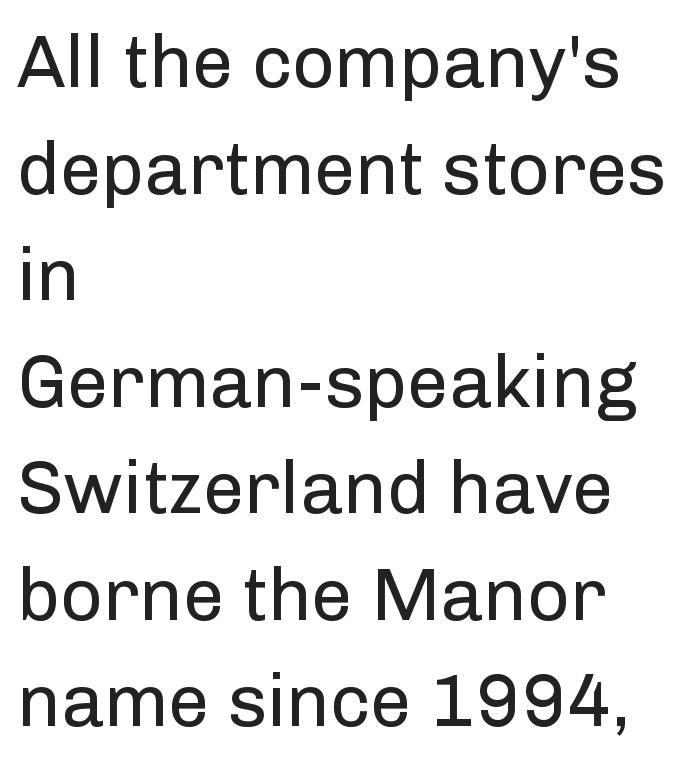
Note: no serifs on the glyphs. How are the letters spaced? Ordinarily, with no added tracking. The specimen omits any rule beneath the text block's lines. Character widths vary here, with narrow letters taking less room than wide ones. Is the stroke heavy? The answer is a plain regular-or-lighter. Where is the straight margin? On the left.
